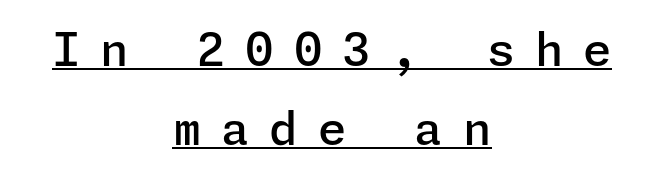
{"serif": "no", "italic": "no", "bold": "semi", "weight": "semibold", "width": "normal", "stroke_contrast": "low", "x_height": "medium", "underline": "yes", "align": "center", "line_spacing_ratio": 1.71, "letter_spacing": "wide", "letter_spacing_em": 0.43, "glyph_px": 46}
